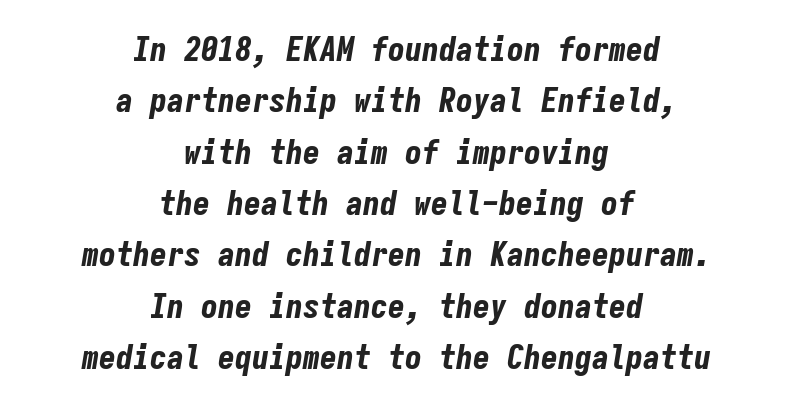
Q: Is the text bold? A: Yes.
Q: Is the text italic (slanted)? A: Yes, it leans right by about 9 degrees.
Q: Is the text underlined? A: No.
Q: How is the paragraph aligned? A: Centered.
Q: Is the spacing between letters normal or unusually wide? A: Normal.
Q: Is the spacing between lines tight, normal or loose? A: Normal.
Q: Width (condensed, normal, or wide)? A: Condensed.
Q: Stroke contrast? A: Low.
Q: x-height? A: Medium.
Q: Monospaced? A: Yes.
